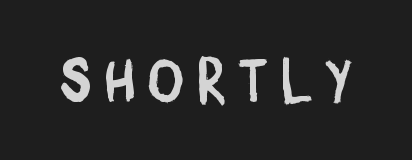
The image shows 61 px condensed sans-serif type; set unusually wide letter spacing (+0.23 em), not underlined; low stroke contrast and a large x-height.
